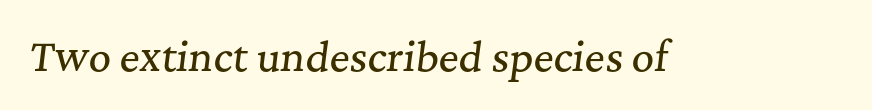
{"serif": "yes", "italic": "yes", "lean": "right", "slant_degrees": 7, "width": "normal", "stroke_contrast": "medium", "x_height": "medium", "monospaced": "no", "underline": "no", "letter_spacing": "normal", "letter_spacing_em": 0.0, "glyph_px": 39}
